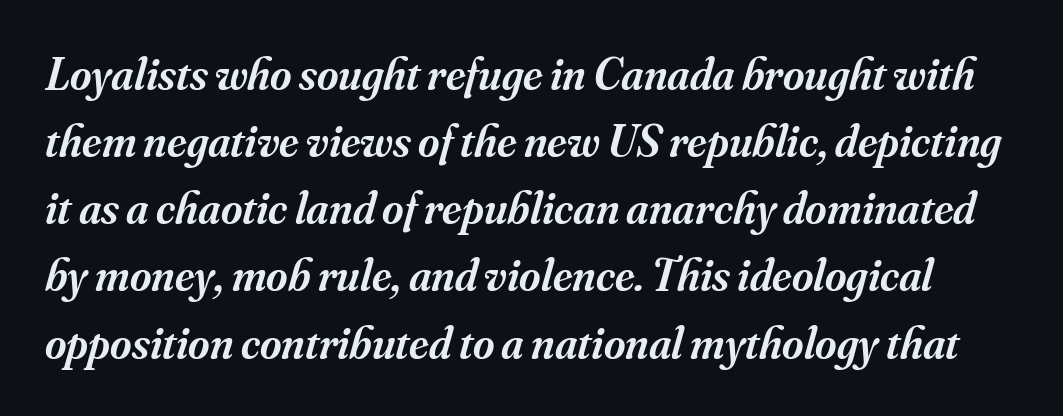
The image shows 46 px semibold serif type, italic (leaning right); set normal line spacing (1.46x), normal letter spacing, not underlined; medium stroke contrast and a small x-height.
